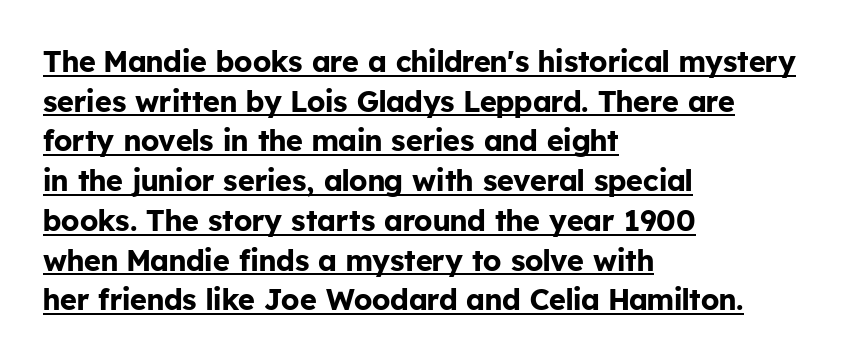
The image shows 29 px bold sans-serif type, upright; set left-aligned, normal line spacing (1.37x), normal letter spacing, underlined; low stroke contrast and a medium x-height.
